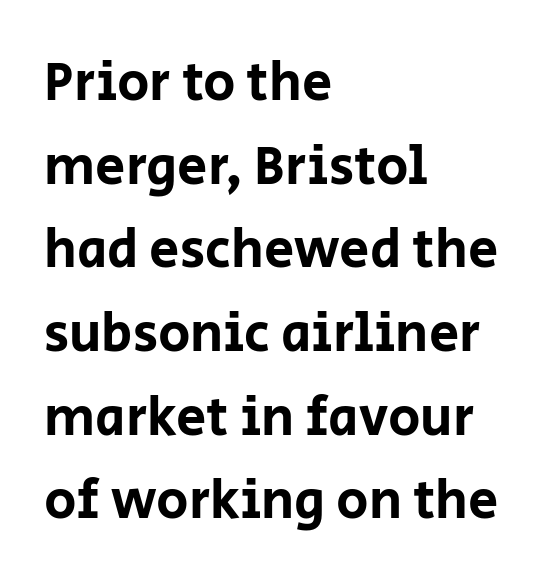
{"serif": "no", "italic": "no", "width": "normal", "stroke_contrast": "low", "x_height": "large", "monospaced": "no", "underline": "no", "align": "left", "line_spacing": "normal", "line_spacing_ratio": 1.55, "letter_spacing": "normal", "letter_spacing_em": 0.0, "glyph_px": 54}
